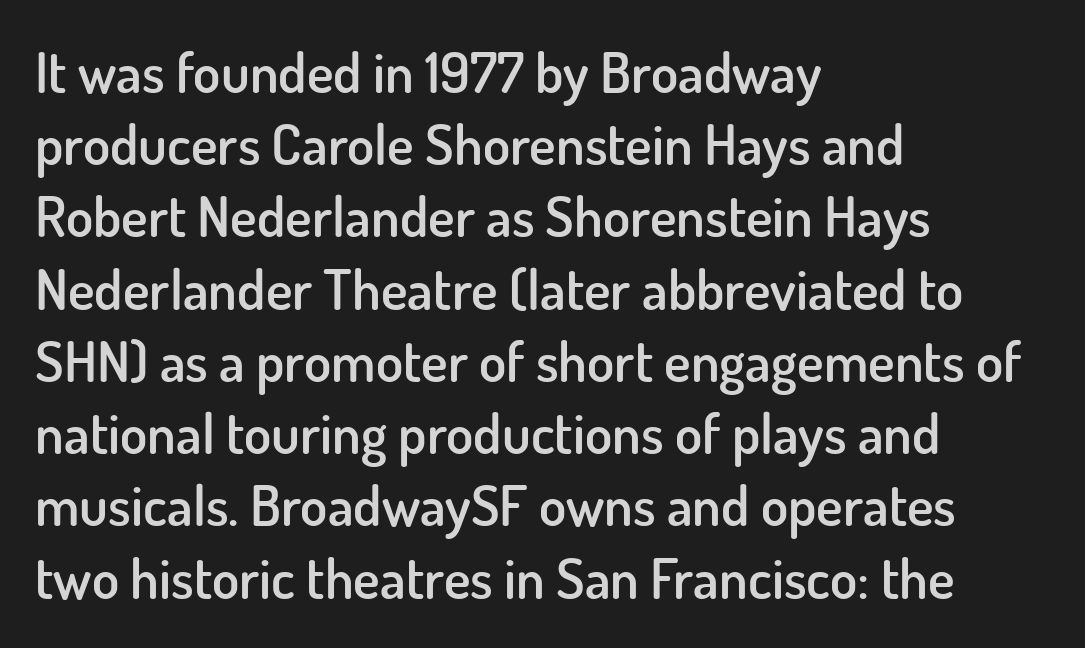
{"serif": "no", "italic": "no", "bold": "semi", "weight": "semibold", "width": "normal", "stroke_contrast": "low", "x_height": "small", "monospaced": "no", "underline": "no", "align": "left", "line_spacing": "normal", "line_spacing_ratio": 1.29, "letter_spacing": "normal", "letter_spacing_em": 0.0, "glyph_px": 56}
